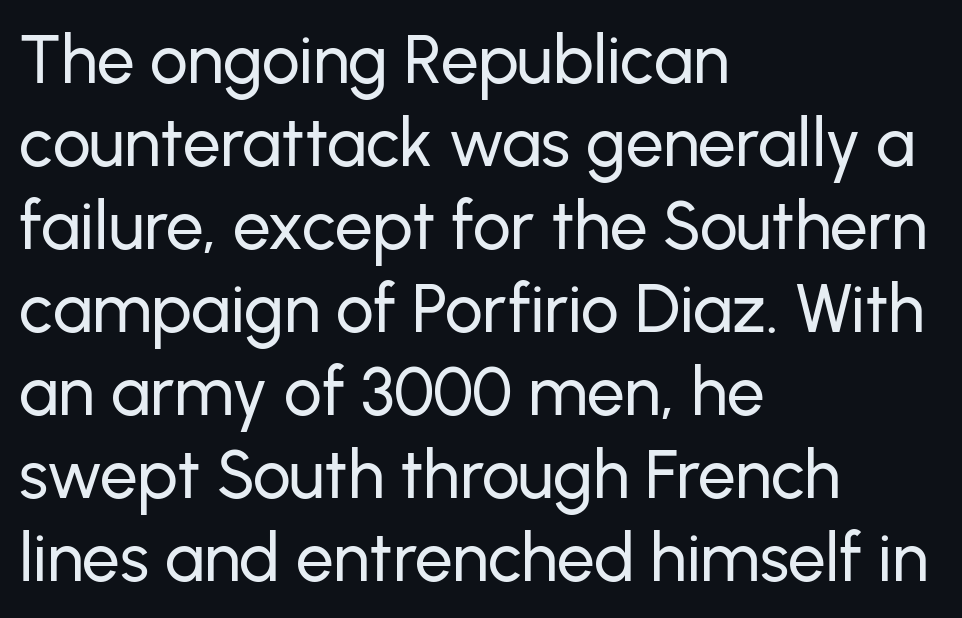
Rendered with straight, roman letterforms. Descender tails drop into unmarked territory. Look at the tracking — it's just the regular setting, nothing added. Think of a printed novel: that variable character pitch is what you see here. Nope, no serifs anywhere on these letters. In CSS terms this would be text-align: left.
